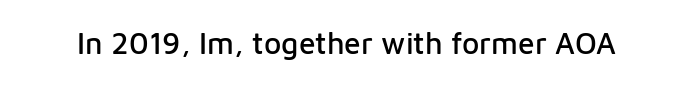
The image shows 30 px sans-serif type, upright; set normal letter spacing, not underlined; low stroke contrast and a medium x-height.
